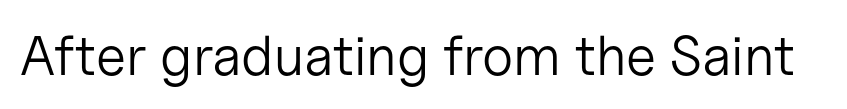
The image shows 56 px light sans-serif type, upright; set normal letter spacing, not underlined; low stroke contrast and a medium x-height.
